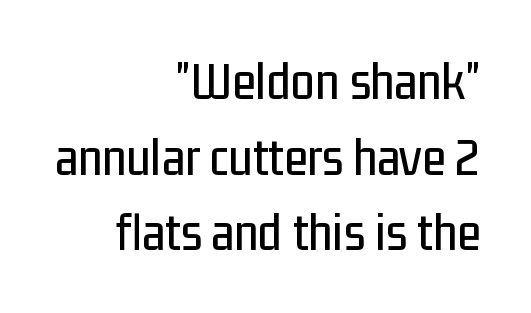
{"serif": "no", "italic": "no", "width": "condensed", "stroke_contrast": "low", "x_height": "medium", "monospaced": "no", "underline": "no", "align": "right", "line_spacing": "normal", "line_spacing_ratio": 1.4, "letter_spacing": "normal", "letter_spacing_em": 0.0, "glyph_px": 54}
